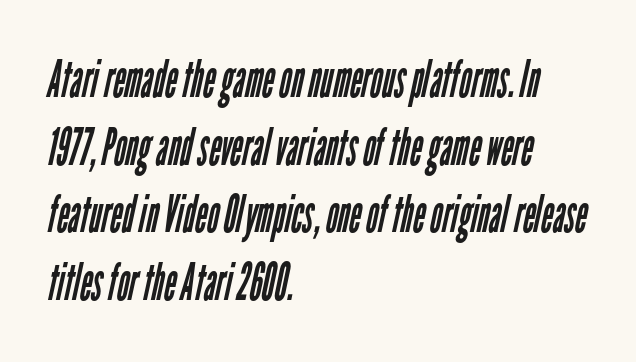
Q: Is the text bold? A: No.
Q: Is the typeface a serif or a sans-serif typeface? A: Sans-serif.
Q: Is the text underlined? A: No.
Q: How is the paragraph aligned? A: Left-aligned.
Q: Is the spacing between letters normal or unusually wide? A: Normal.
Q: Is the spacing between lines tight, normal or loose? A: Normal.
Q: Width (condensed, normal, or wide)? A: Condensed.
Q: Stroke contrast? A: Low.
Q: x-height? A: Medium.
Q: Monospaced? A: No.
